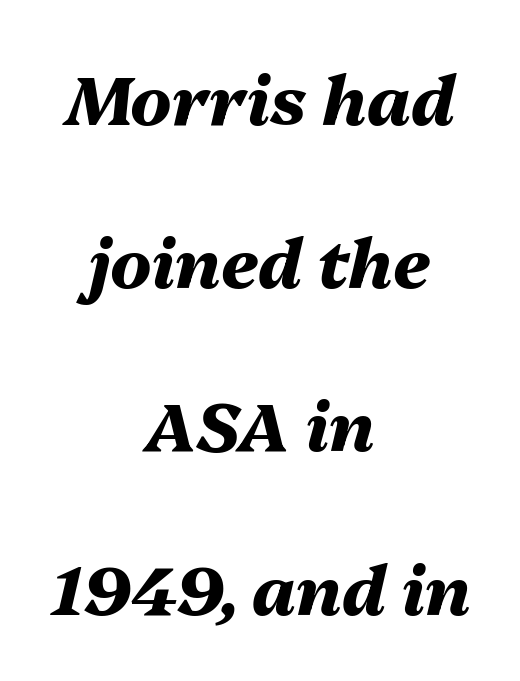
Clear beneath every line of the passage. The letterforms sit shoulder to shoulder at normal distance. The passage shown is typed in a proportional face where columns would drift. Caption: multi-line text, centered on the measure. Stroke thickness is high; the sample reads as a true bold. Observe the lean: these are italic letterforms.
